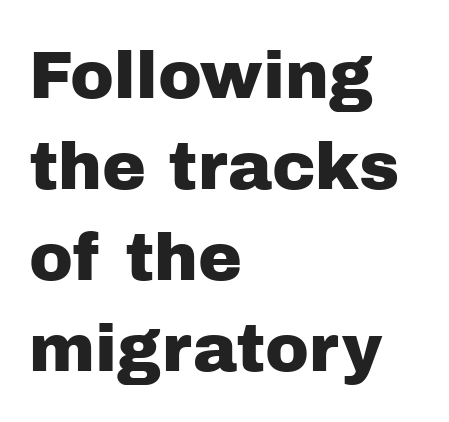
The image shows 66 px sans-serif type, upright; set left-aligned, normal line spacing (1.38x), normal letter spacing, not underlined; low stroke contrast and a medium x-height.
